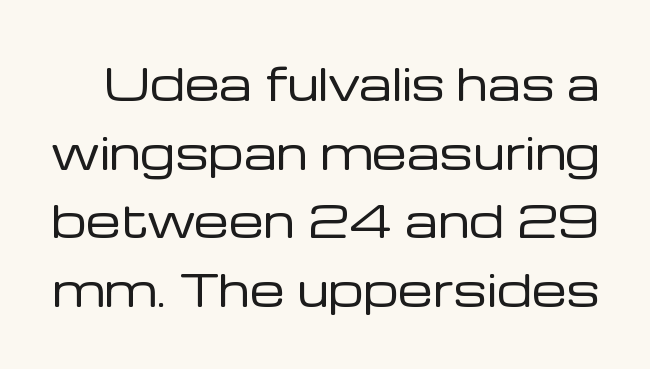
{"serif": "no", "italic": "no", "bold": "no", "weight": "regular", "width": "normal", "stroke_contrast": "low", "x_height": "medium", "monospaced": "no", "underline": "no", "line_spacing": "normal", "line_spacing_ratio": 1.56, "letter_spacing": "normal", "letter_spacing_em": 0.0, "glyph_px": 44}
